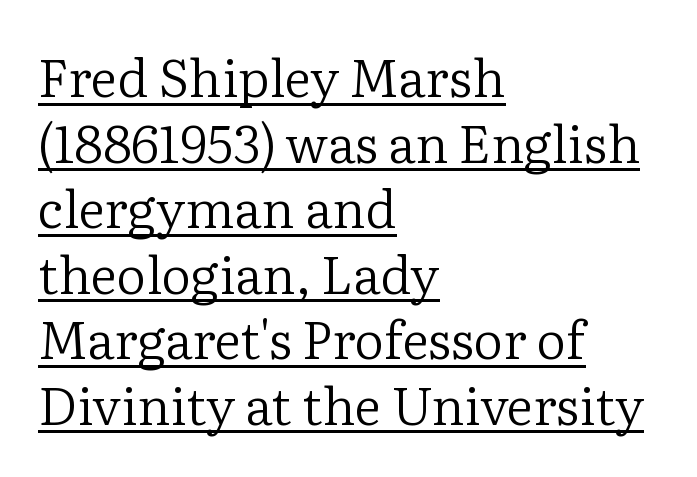
The image shows 52 px regular-weight serif type, upright; set left-aligned, normal line spacing (1.26x), normal letter spacing, underlined; low stroke contrast and a medium x-height.
